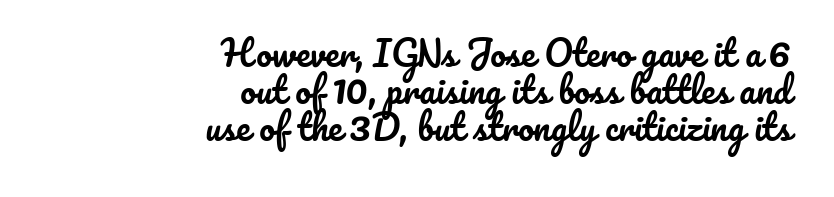
Anything drawn beneath the words? Only blank space. Teacher's note: observe the even right margin — that is flush-right alignment. The letterforms sit shoulder to shoulder at normal distance. The line-height multiplier appears low, near solid setting.
